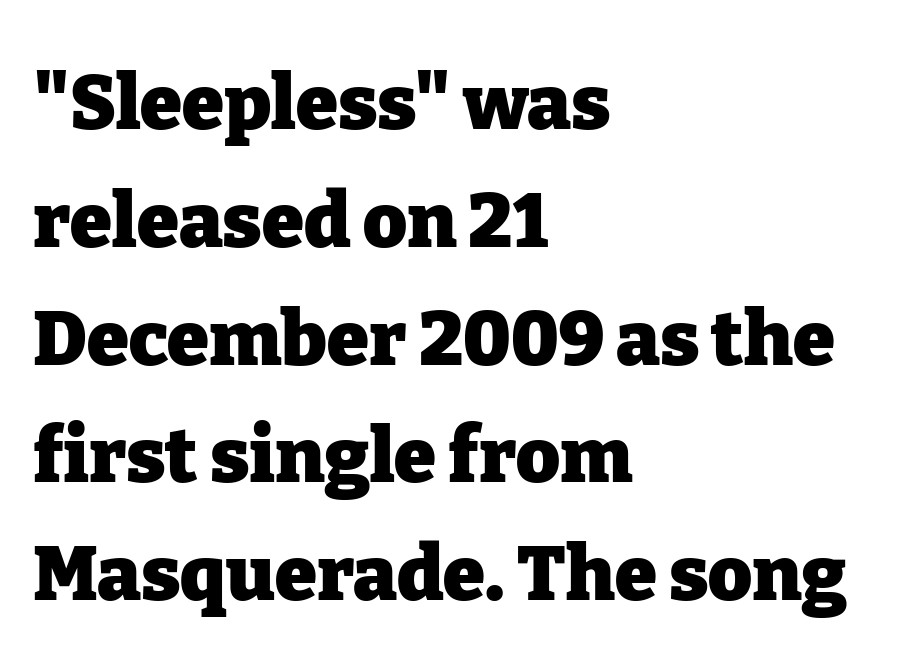
The image shows 76 px heavy serif type, upright; set left-aligned, normal line spacing (1.55x), normal letter spacing, not underlined; low stroke contrast and a medium x-height.
